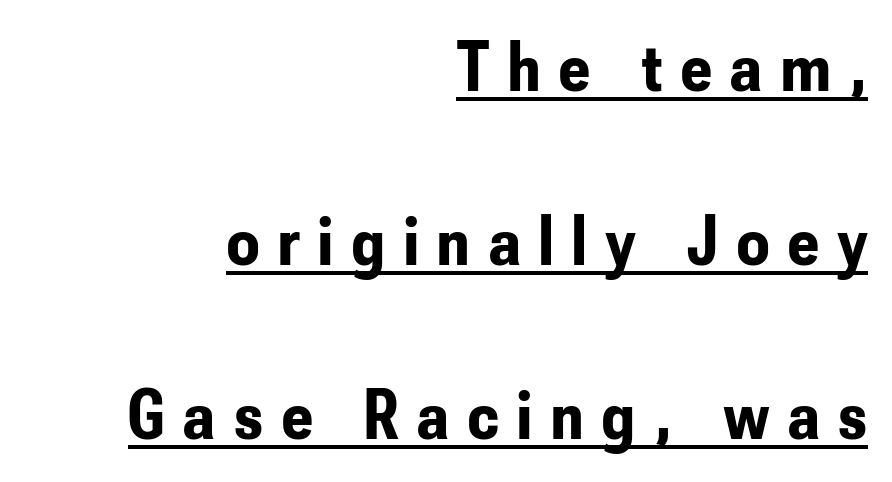
Q: Is the text bold? A: Yes.
Q: Is the text italic (slanted)? A: No, it is upright.
Q: Is the typeface a serif or a sans-serif typeface? A: Sans-serif.
Q: Is the text underlined? A: Yes.
Q: How is the paragraph aligned? A: Right-aligned.
Q: Is the spacing between letters normal or unusually wide? A: Unusually wide.
Q: Is the spacing between lines tight, normal or loose? A: Loose.
Q: Width (condensed, normal, or wide)? A: Condensed.
Q: Stroke contrast? A: Low.
Q: x-height? A: Small.
Q: Monospaced? A: No.
